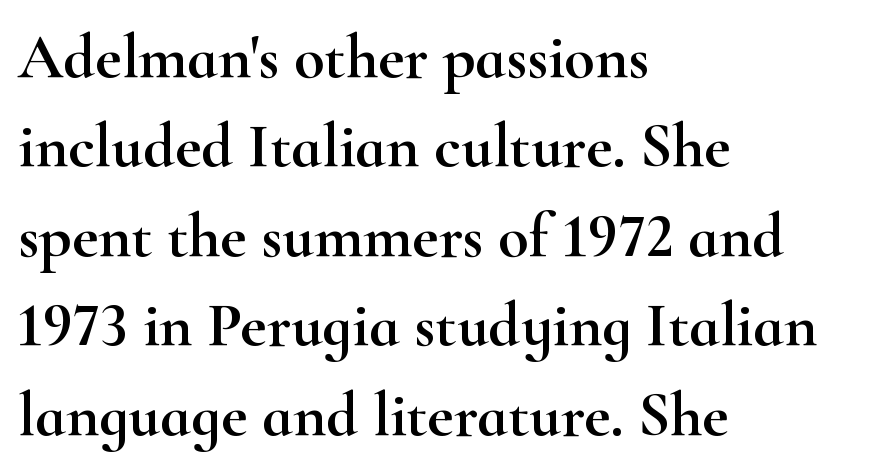
A typesetter would label this face a serif. The paragraph shown leans on its left margin. You could call the tracking neutral — neither tight nor loose. Does the leading feel generous? No, just average.
